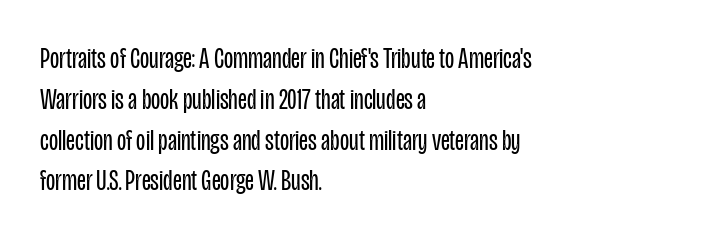
The image shows 30 px regular-weight, condensed sans-serif type, upright; set left-aligned, normal line spacing (1.36x), normal letter spacing, not underlined; low stroke contrast and a large x-height.
